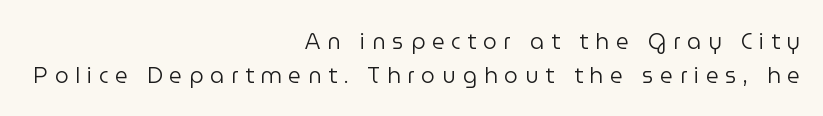
Q: Is the text bold? A: No.
Q: Is the text italic (slanted)? A: No, it is upright.
Q: Is the text underlined? A: No.
Q: How is the paragraph aligned? A: Right-aligned.
Q: Is the spacing between letters normal or unusually wide? A: Unusually wide.
Q: Is the spacing between lines tight, normal or loose? A: Normal.
